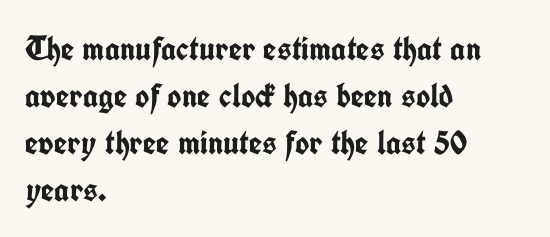
{"serif": "no", "italic": "no", "bold": "yes", "weight": "semibold", "width": "condensed", "stroke_contrast": "low", "x_height": "medium", "monospaced": "no", "underline": "no", "align": "left", "line_spacing": "normal", "line_spacing_ratio": 1.38, "letter_spacing": "normal", "letter_spacing_em": 0.0, "glyph_px": 34}
